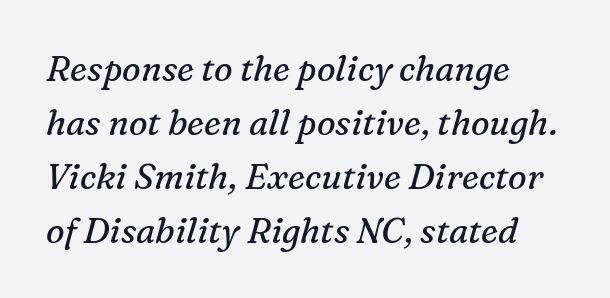
The image shows 35 px regular-weight serif type, italic (leaning right); set left-aligned, normal line spacing (1.54x), normal letter spacing, not underlined; medium stroke contrast and a medium x-height.
